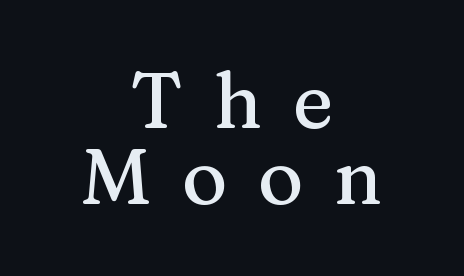
Q: Is the text italic (slanted)? A: No, it is upright.
Q: Is the typeface a serif or a sans-serif typeface? A: Serif.
Q: Is the text underlined? A: No.
Q: How is the paragraph aligned? A: Centered.
Q: Is the spacing between letters normal or unusually wide? A: Unusually wide.
Q: Is the spacing between lines tight, normal or loose? A: Tight.
Q: Width (condensed, normal, or wide)? A: Normal.
Q: Stroke contrast? A: Medium.
Q: x-height? A: Medium.
Q: Monospaced? A: No.
